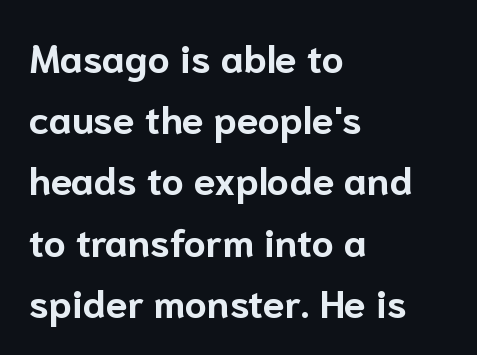
The image shows 39 px bold sans-serif type, upright; set left-aligned, normal line spacing (1.57x), normal letter spacing, not underlined; low stroke contrast and a medium x-height.
